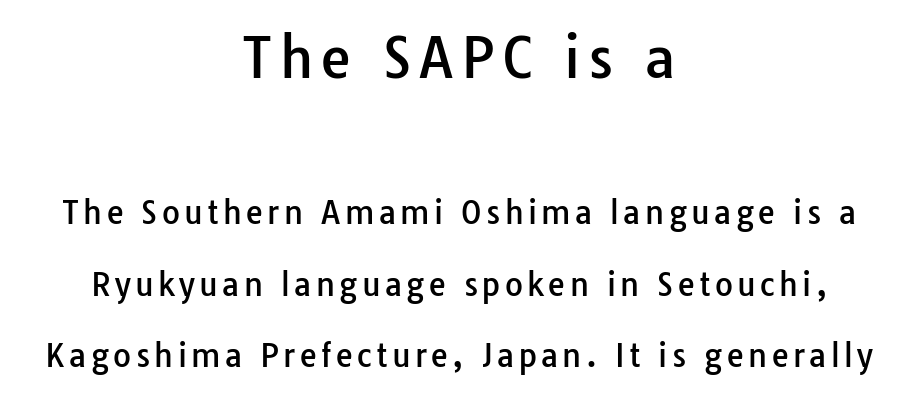
The image shows 55 px sans-serif type, upright; set centered, loose line spacing (2.3x), not underlined; the first (top) block is 1.77x larger; low stroke contrast and a medium x-height.
